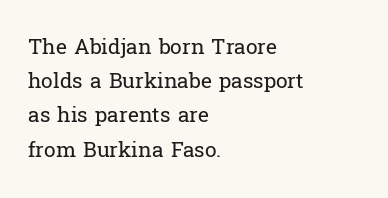
Q: Is the text bold? A: No.
Q: Is the text italic (slanted)? A: No, it is upright.
Q: Is the text underlined? A: No.
Q: How is the paragraph aligned? A: Left-aligned.
Q: Is the spacing between letters normal or unusually wide? A: Normal.
Q: Is the spacing between lines tight, normal or loose? A: Normal.
